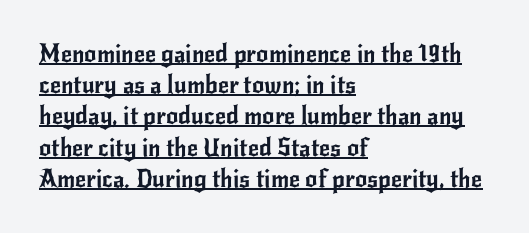
The setting favours the left margin, as ordinary paragraphs usually do. Does the lettering tilt? It doesn't — this is upright. Every word sits above its own underline. Spacing between characters is what you'd get straight out of the box. Vertically, the passage feels balanced, rows spaced as you'd expect.
